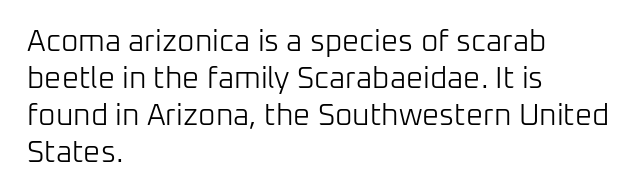
{"serif": "no", "italic": "no", "bold": "no", "weight": "light", "width": "normal", "stroke_contrast": "low", "x_height": "medium", "monospaced": "no", "underline": "no", "align": "left", "line_spacing_ratio": 1.23, "letter_spacing": "normal", "letter_spacing_em": 0.0, "glyph_px": 30}
